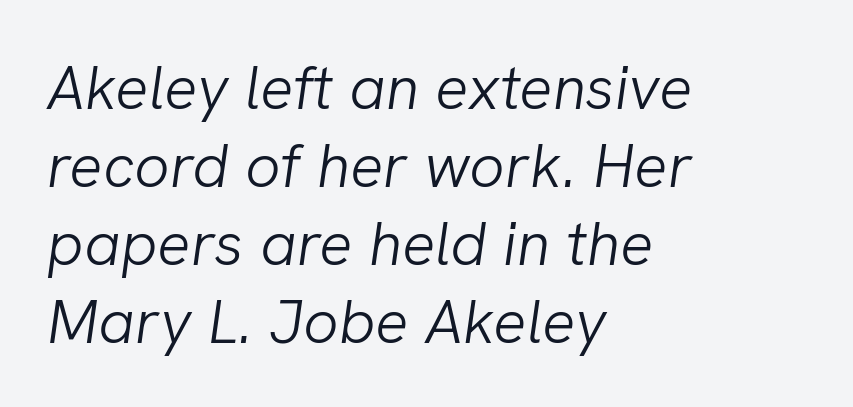
{"italic": "yes", "lean": "right", "slant_degrees": 8, "bold": "no", "weight": "light", "width": "normal", "stroke_contrast": "low", "x_height": "medium", "monospaced": "no", "underline": "no", "align": "left", "line_spacing": "normal", "line_spacing_ratio": 1.26, "letter_spacing": "normal", "letter_spacing_em": 0.0, "glyph_px": 62}
